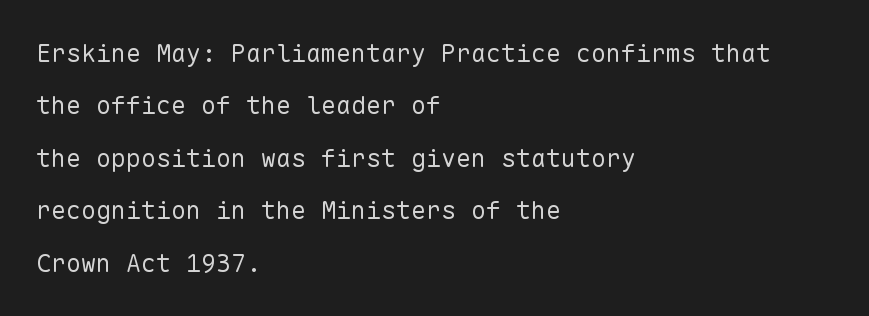
Q: Is the text bold? A: No.
Q: Is the text italic (slanted)? A: No, it is upright.
Q: Is the text underlined? A: No.
Q: How is the paragraph aligned? A: Left-aligned.
Q: Is the spacing between letters normal or unusually wide? A: Normal.
Q: Is the spacing between lines tight, normal or loose? A: Loose.
